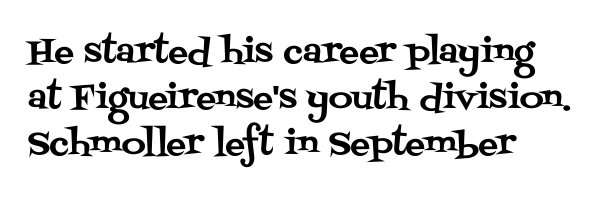
Q: Is the text italic (slanted)? A: No, it is upright.
Q: Is the typeface a serif or a sans-serif typeface? A: Serif.
Q: Is the text underlined? A: No.
Q: How is the paragraph aligned? A: Left-aligned.
Q: Is the spacing between letters normal or unusually wide? A: Normal.
Q: Is the spacing between lines tight, normal or loose? A: Normal.
Q: Width (condensed, normal, or wide)? A: Normal.
Q: Stroke contrast? A: Medium.
Q: x-height? A: Large.
Q: Monospaced? A: No.
